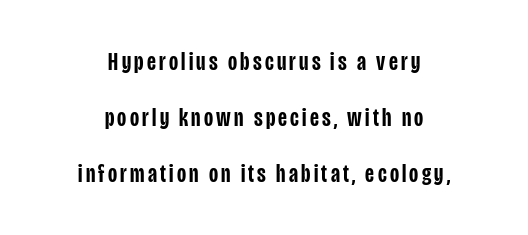
Q: Is the text bold? A: Semi-bold.
Q: Is the text italic (slanted)? A: No, it is upright.
Q: Is the text underlined? A: No.
Q: How is the paragraph aligned? A: Centered.
Q: Is the spacing between lines tight, normal or loose? A: Loose.
